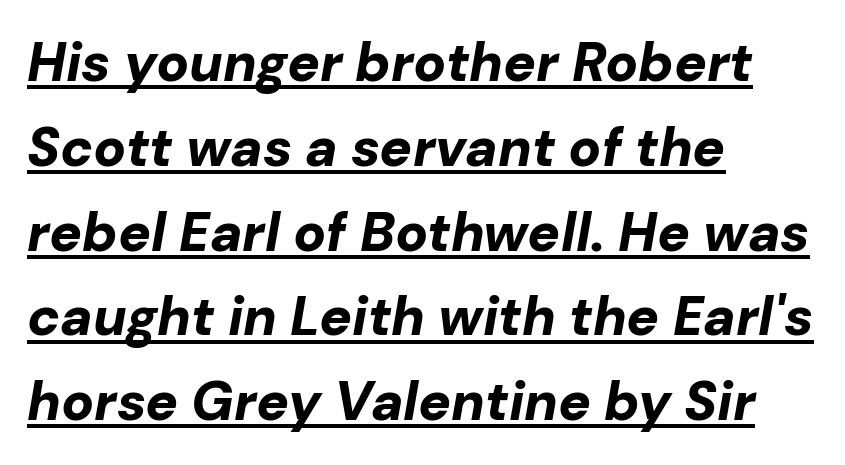
The image shows 54 px bold type, italic (leaning right); set left-aligned, normal line spacing (1.57x), normal letter spacing, underlined; low stroke contrast and a medium x-height.
